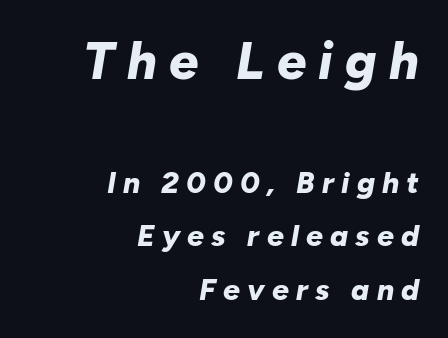
The font's italic variant was chosen for this text. Underlining? Definitely not there. As a designer I'd log this as weight 700, bold. Caption: multi-line text, flush right, ragged left.
